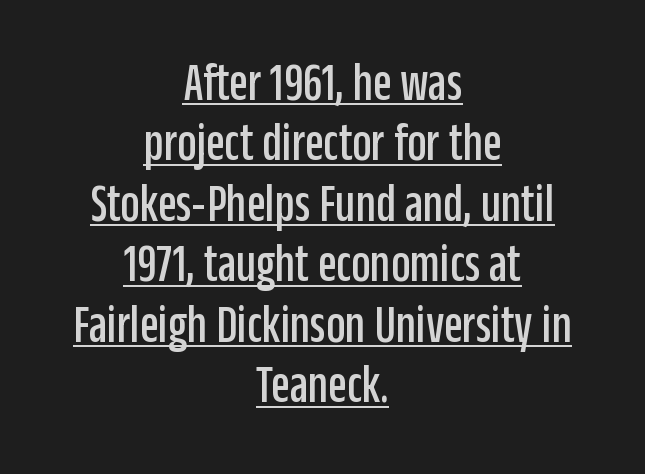
Rendered with straight, roman letterforms. Vertical spacing — tight. Each line of the rendering has a horizontal stroke beneath the glyphs. The text was rendered using a sans face with plain stroke endings.
